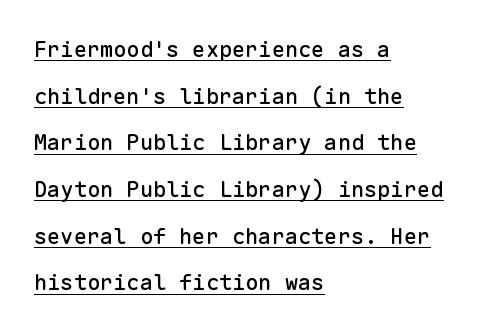
Q: Is the text italic (slanted)? A: No, it is upright.
Q: Is the text underlined? A: Yes.
Q: How is the paragraph aligned? A: Left-aligned.
Q: Is the spacing between letters normal or unusually wide? A: Normal.
Q: Is the spacing between lines tight, normal or loose? A: Loose.
